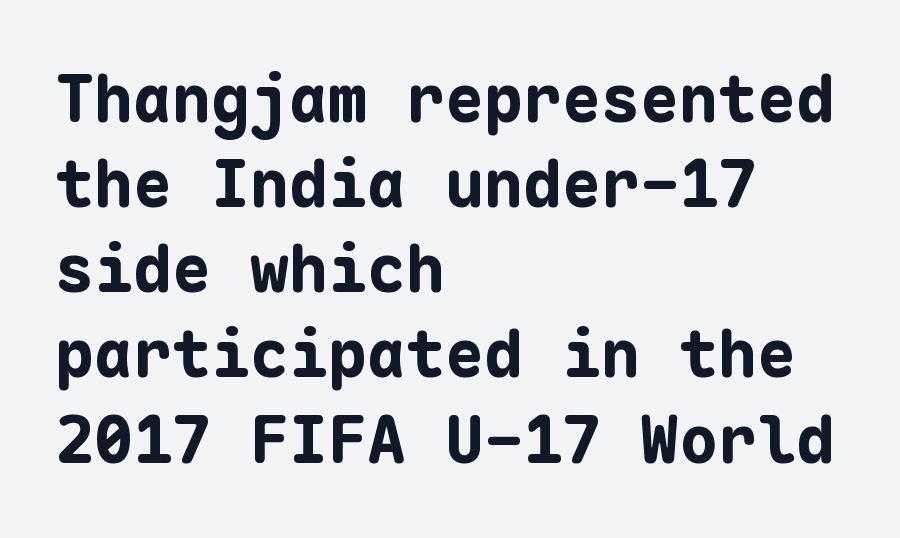
Q: Is the text bold? A: Yes.
Q: Is the text italic (slanted)? A: No, it is upright.
Q: Is the typeface a serif or a sans-serif typeface? A: Sans-serif.
Q: Is the text underlined? A: No.
Q: How is the paragraph aligned? A: Left-aligned.
Q: Is the spacing between letters normal or unusually wide? A: Normal.
Q: Is the spacing between lines tight, normal or loose? A: Normal.
Q: Width (condensed, normal, or wide)? A: Normal.
Q: Stroke contrast? A: Low.
Q: x-height? A: Medium.
Q: Monospaced? A: Yes.
